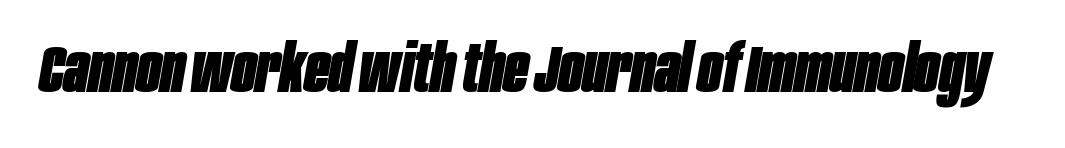
Q: Is the text bold? A: Yes.
Q: Is the text italic (slanted)? A: Yes, it leans right by about 10 degrees.
Q: Is the text underlined? A: No.
Q: Is the spacing between letters normal or unusually wide? A: Normal.
Q: Width (condensed, normal, or wide)? A: Condensed.
Q: Stroke contrast? A: Low.
Q: x-height? A: Large.
Q: Monospaced? A: No.
